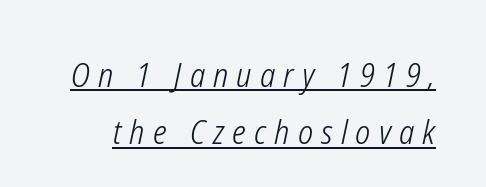
{"italic": "yes", "lean": "right", "slant_degrees": 12, "bold": "no", "weight": "light", "width": "condensed", "stroke_contrast": "low", "x_height": "medium", "monospaced": "no", "underline": "yes", "line_spacing_ratio": 1.74, "letter_spacing": "wide", "letter_spacing_em": 0.25, "glyph_px": 33}
